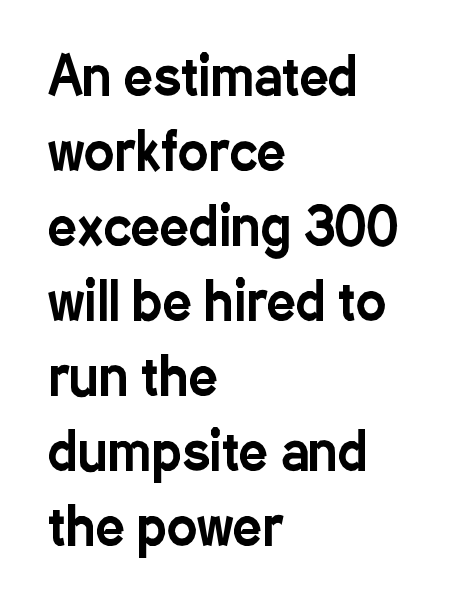
{"serif": "no", "italic": "no", "width": "condensed", "stroke_contrast": "low", "x_height": "medium", "monospaced": "no", "underline": "no", "align": "left", "line_spacing": "normal", "line_spacing_ratio": 1.47, "letter_spacing": "normal", "letter_spacing_em": 0.0, "glyph_px": 51}
